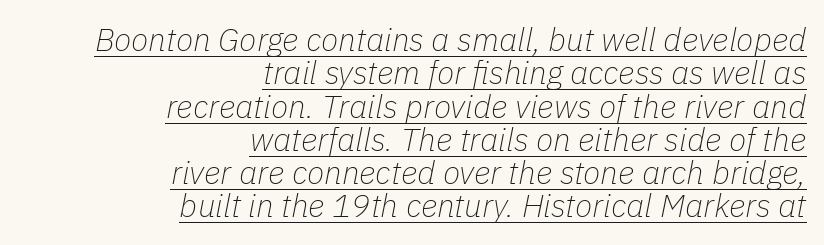
Q: Is the text bold? A: No.
Q: Is the text italic (slanted)? A: Yes, it leans right by about 11 degrees.
Q: Is the text underlined? A: Yes.
Q: How is the paragraph aligned? A: Right-aligned.
Q: Is the spacing between letters normal or unusually wide? A: Normal.
Q: Is the spacing between lines tight, normal or loose? A: Tight.
Q: Width (condensed, normal, or wide)? A: Normal.
Q: Stroke contrast? A: Low.
Q: x-height? A: Medium.
Q: Monospaced? A: No.
